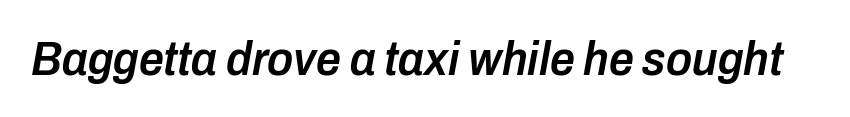
Q: Is the text bold? A: Semi-bold.
Q: Is the text italic (slanted)? A: Yes, it leans right by about 10 degrees.
Q: Is the text underlined? A: No.
Q: Is the spacing between letters normal or unusually wide? A: Normal.
Q: Width (condensed, normal, or wide)? A: Condensed.
Q: Stroke contrast? A: Low.
Q: x-height? A: Medium.
Q: Monospaced? A: No.
